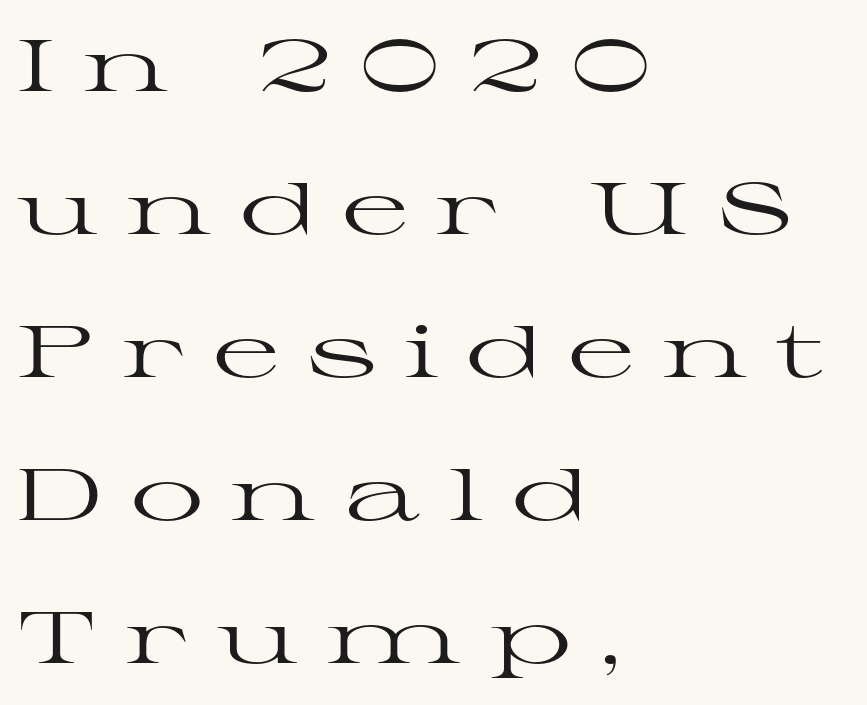
The image shows 73 px regular-weight, wide serif type, upright; set left-aligned, loose line spacing (1.96x), unusually wide letter spacing (+0.38 em), not underlined; high stroke contrast and a medium x-height.
